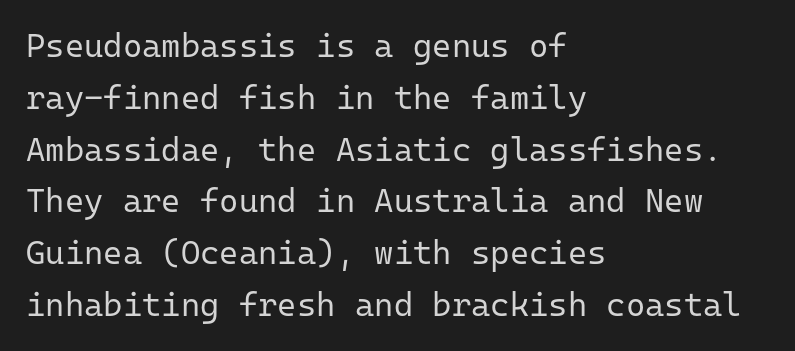
The image shows 33 px regular-weight sans-serif type, upright, monospaced; set left-aligned, normal line spacing (1.57x), normal letter spacing, not underlined; low stroke contrast and a medium x-height.
